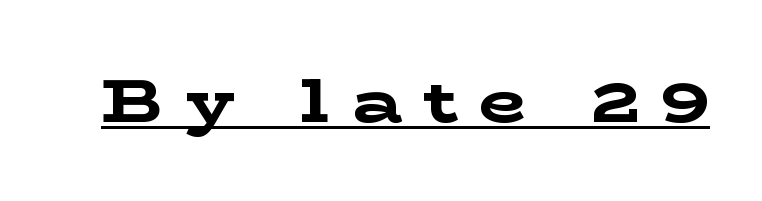
The image shows 61 px bold, wide serif type, upright; set unusually wide letter spacing (+0.35 em), underlined; low stroke contrast and a medium x-height.
